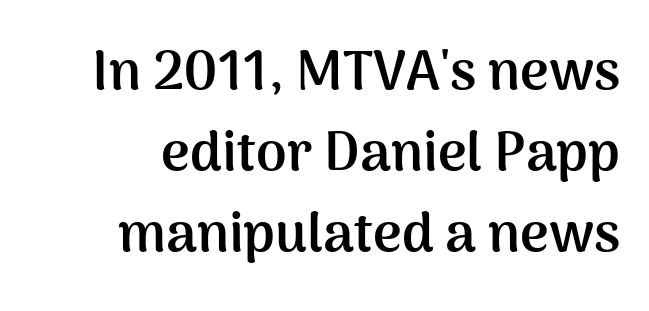
Q: Is the text bold? A: Yes.
Q: Is the text italic (slanted)? A: No, it is upright.
Q: Is the typeface a serif or a sans-serif typeface? A: Sans-serif.
Q: Is the text underlined? A: No.
Q: How is the paragraph aligned? A: Right-aligned.
Q: Is the spacing between letters normal or unusually wide? A: Normal.
Q: Is the spacing between lines tight, normal or loose? A: Normal.
Q: Width (condensed, normal, or wide)? A: Normal.
Q: Stroke contrast? A: Medium.
Q: x-height? A: Medium.
Q: Monospaced? A: No.
